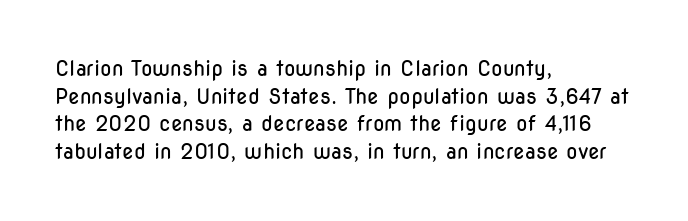
{"italic": "no", "bold": "no", "underline": "no", "align": "left", "line_spacing": "normal", "line_spacing_ratio": 1.32, "letter_spacing": "normal", "letter_spacing_em": 0.0, "glyph_px": 21}
